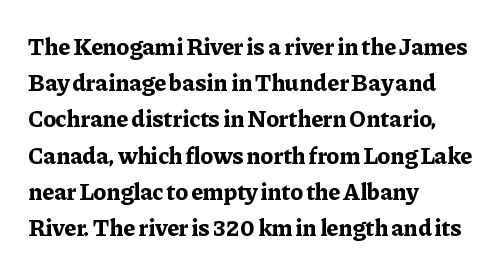
Q: Is the text bold? A: Yes.
Q: Is the text italic (slanted)? A: No, it is upright.
Q: Is the text underlined? A: No.
Q: How is the paragraph aligned? A: Left-aligned.
Q: Is the spacing between letters normal or unusually wide? A: Normal.
Q: Is the spacing between lines tight, normal or loose? A: Normal.
